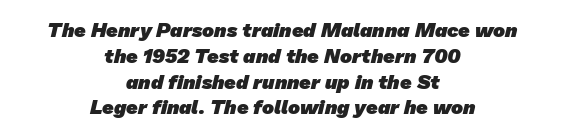
Layout note: lines centered. Look at the tracking — it's just the regular setting, nothing added. In terms of leading, this rendering sits right in the middle. Any mark beneath the type? The region is blank. How heavy is the stroke? Heavy — this is a bold.
